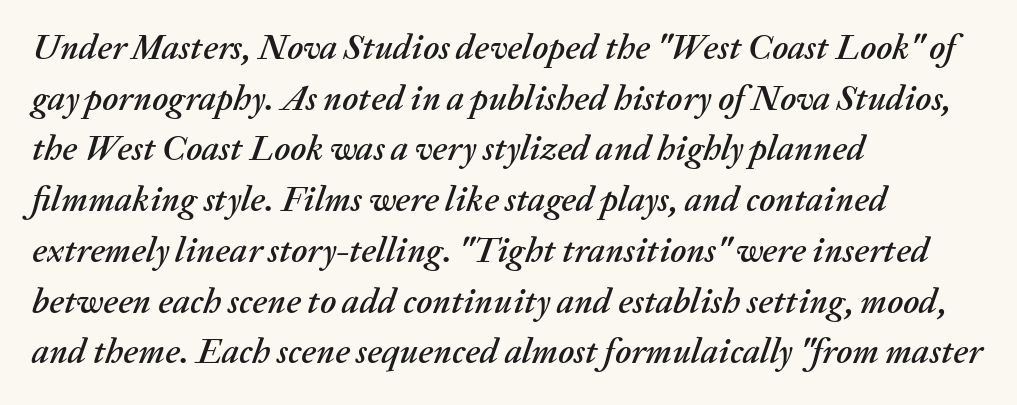
{"italic": "yes", "lean": "right", "slant_degrees": 20, "width": "normal", "stroke_contrast": "medium", "x_height": "medium", "monospaced": "no", "underline": "no", "align": "left", "line_spacing": "normal", "line_spacing_ratio": 1.45, "letter_spacing": "normal", "letter_spacing_em": 0.0, "glyph_px": 35}
